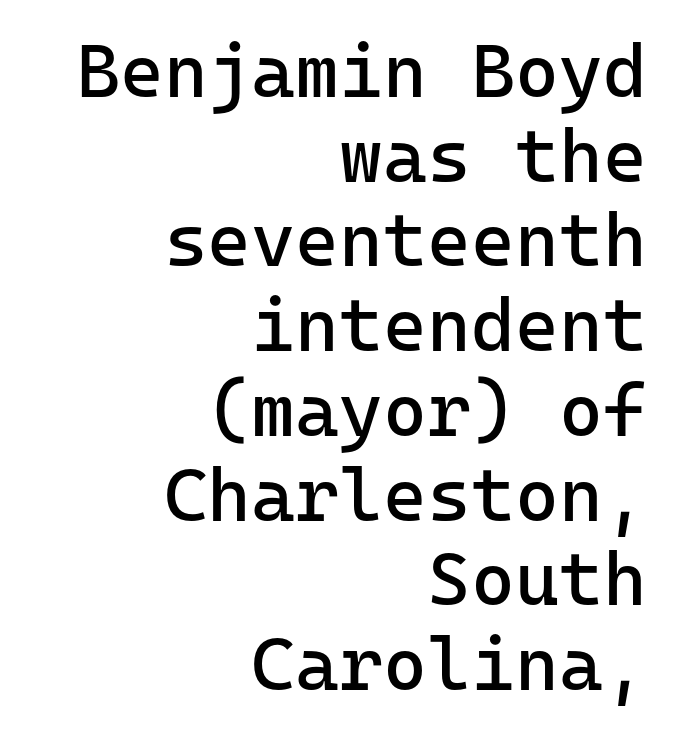
Summary of weight: not heavy and not bold. A typesetter would call this monospace, since all characters share one set width. How are the letters spaced? Ordinarily, with no added tracking. Each line ends at the same right margin while the left side varies. No italicization has been applied; the sample stays upright.
